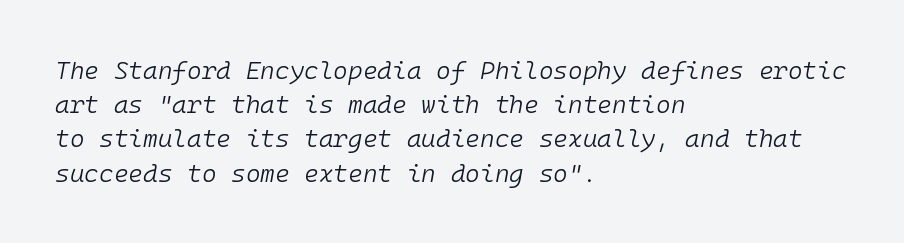
The image shows 25 px text type, italic (leaning right); set left-aligned, normal line spacing (1.37x), normal letter spacing, not underlined.
